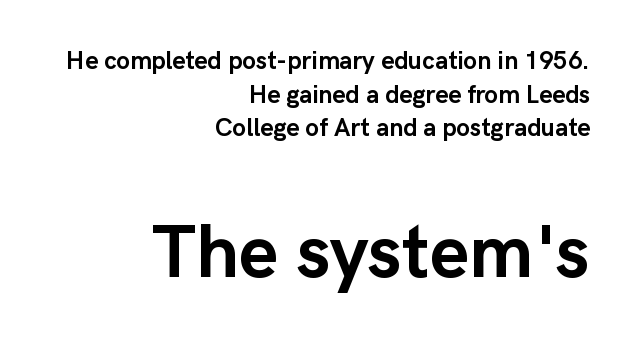
{"serif": "no", "italic": "no", "bold": "yes", "weight": "semibold", "width": "normal", "stroke_contrast": "low", "x_height": "medium", "monospaced": "no", "underline": "no", "align": "right", "line_spacing": "normal", "line_spacing_ratio": 1.35, "letter_spacing": "normal", "letter_spacing_em": 0.0, "larger_block": "second", "size_ratio": 3.04, "glyph_px": 76}
